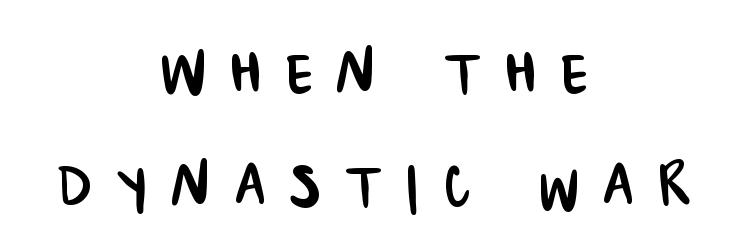
The image shows 79 px condensed sans-serif type; set centered, normal line spacing (1.43x), unusually wide letter spacing (+0.31 em), not underlined; low stroke contrast and a large x-height.
